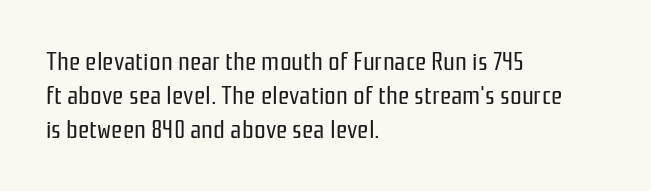
The image shows 26 px text type, upright; set left-aligned, normal line spacing (1.3x), normal letter spacing, not underlined.
